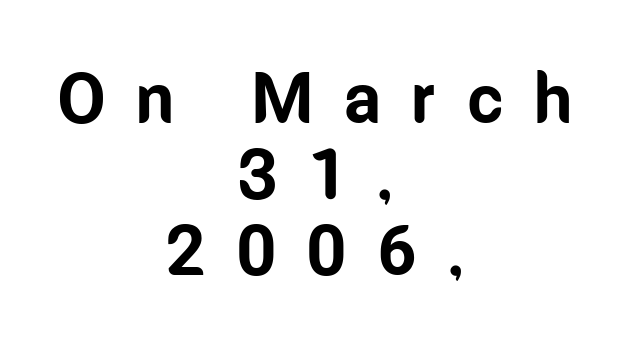
{"serif": "no", "italic": "no", "bold": "yes", "weight": "bold", "width": "condensed", "stroke_contrast": "low", "x_height": "medium", "monospaced": "no", "underline": "no", "align": "center", "line_spacing": "tight", "line_spacing_ratio": 1.07, "letter_spacing": "wide", "letter_spacing_em": 0.42, "glyph_px": 71}
